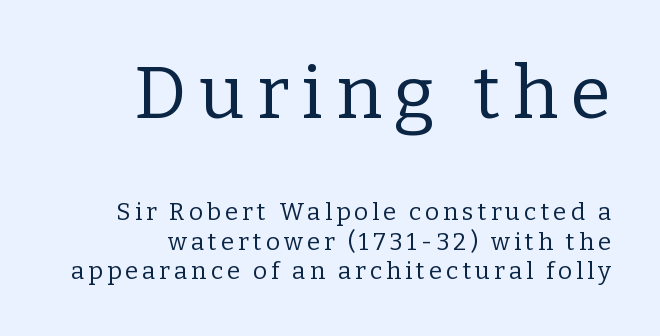
The rendering uses natural spacing where letterforms have individual widths. The rag falls on the left side of this text block. Nobody drew a line under any word here. To sum up the face: it has serifs. Size hierarchy here favors the leading block over the trailing one. Ascenders rise straight up at ninety degrees.
